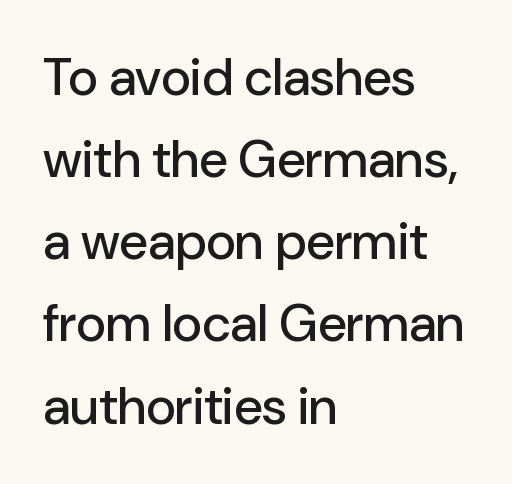
The font family rendered here belongs to the sans-serif group. Looks like regular typesetting: each glyph gets only the width it needs. The typesetter chose a ragged-right arrangement here. Leading matches the norm, producing a regular column. How are the letters spaced? Ordinarily, with no added tracking. Ascenders rise straight up at ninety degrees.
